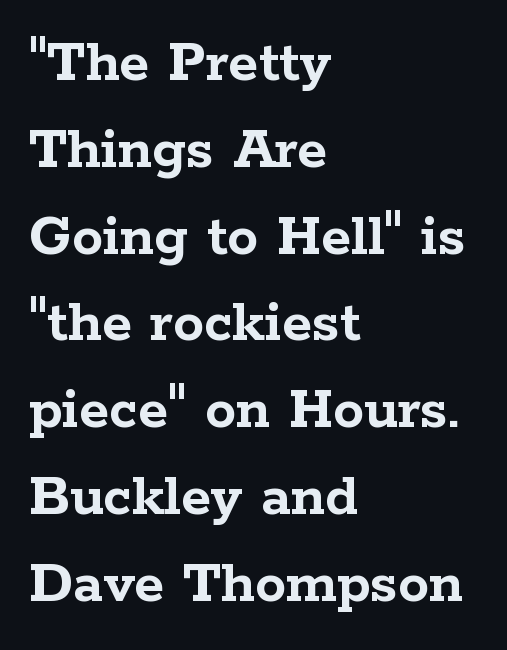
How heavy is the stroke? Heavy — this is a bold. The face used here is proportionally spaced, like ordinary book or web type. Leftover space on each line is placed entirely after the last word. It's the straight-up-and-down kind of type. Beneath every word, the page is bare.
